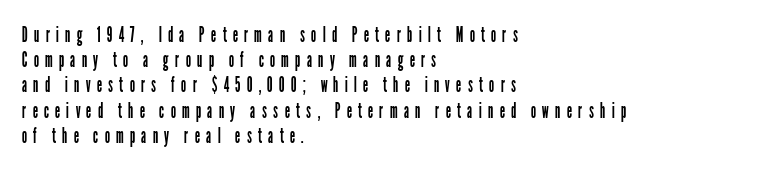
Q: Is the text bold? A: No.
Q: Is the text italic (slanted)? A: No, it is upright.
Q: Is the text underlined? A: No.
Q: How is the paragraph aligned? A: Left-aligned.
Q: Is the spacing between letters normal or unusually wide? A: Unusually wide.
